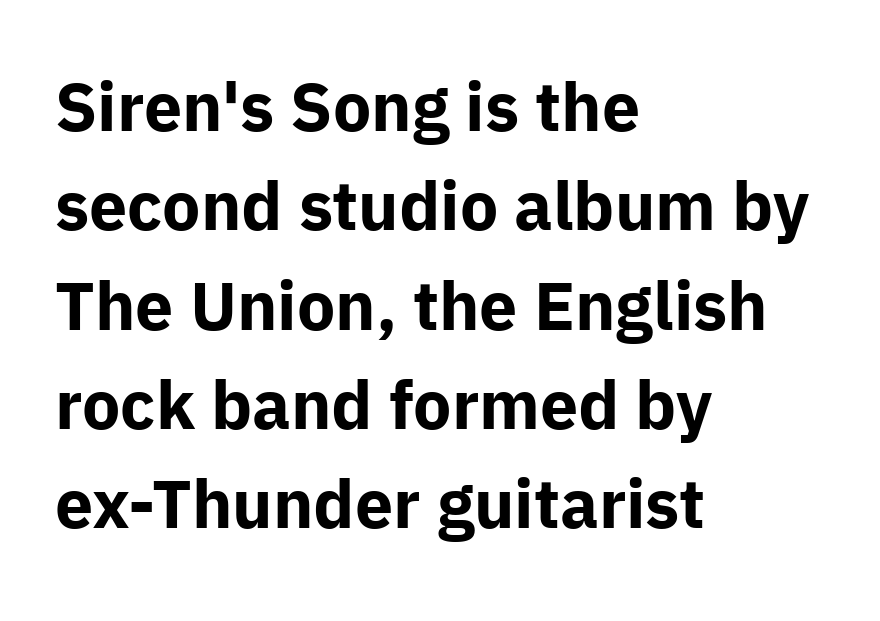
Summary of weight: heavy, a full bold. Reading down the block, your eye returns to a fixed left position each line. Is there any slant? The stems are plumb. Just letters on the line, the space beneath them empty. Default kerning and tracking; the words read as compact shapes. The face used here is proportionally spaced, like ordinary book or web type.
